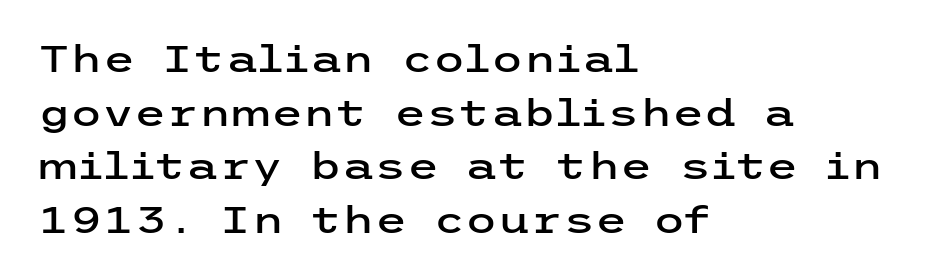
{"serif": "no", "italic": "no", "width": "wide", "stroke_contrast": "low", "x_height": "medium", "underline": "no", "align": "left", "line_spacing": "normal", "line_spacing_ratio": 1.45, "letter_spacing": "normal", "letter_spacing_em": 0.0, "glyph_px": 37}
